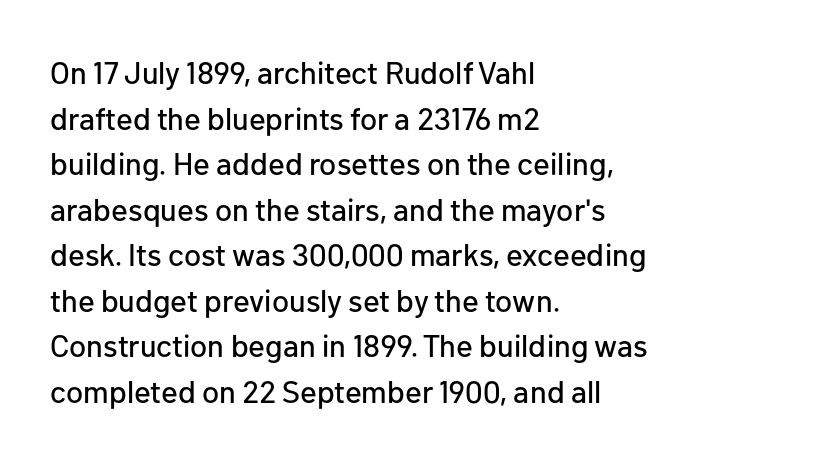
The image shows 31 px sans-serif type, upright; set left-aligned, normal line spacing (1.47x), normal letter spacing, not underlined; low stroke contrast and a medium x-height.
